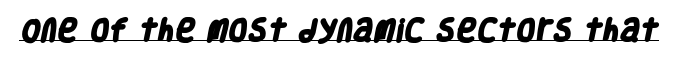
Q: Is the text bold? A: Yes.
Q: Is the text underlined? A: Yes.
Q: Is the spacing between letters normal or unusually wide? A: Normal.
